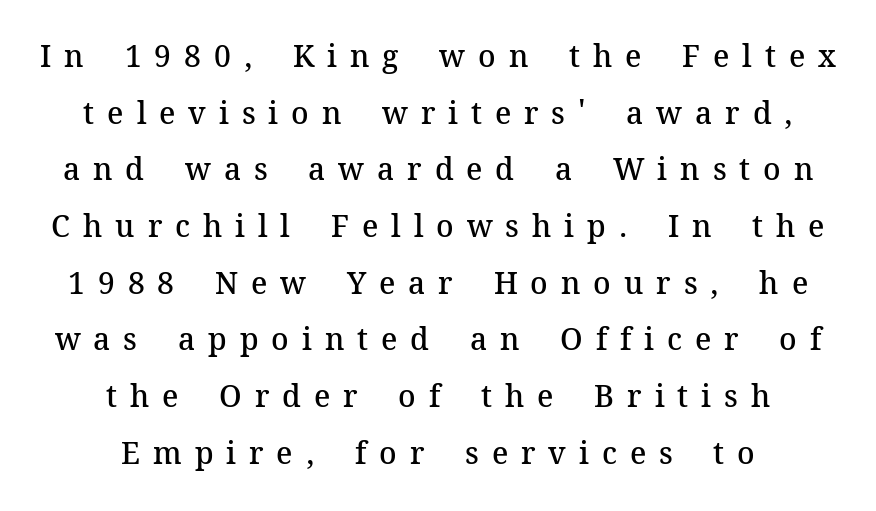
{"serif": "yes", "italic": "no", "bold": "semi", "weight": "semibold", "width": "normal", "stroke_contrast": "medium", "x_height": "medium", "monospaced": "no", "underline": "no", "align": "center", "line_spacing_ratio": 1.89, "letter_spacing": "wide", "letter_spacing_em": 0.43, "glyph_px": 30}
